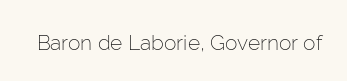
Q: Is the text bold? A: No.
Q: Is the text italic (slanted)? A: No, it is upright.
Q: Is the text underlined? A: No.
Q: Is the spacing between letters normal or unusually wide? A: Normal.
